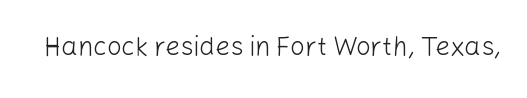
{"italic": "no", "bold": "no", "underline": "no", "letter_spacing": "normal", "letter_spacing_em": 0.0, "glyph_px": 26}
